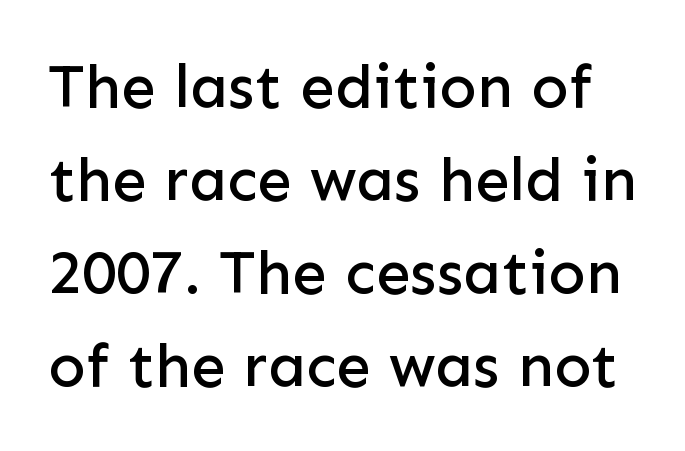
The image shows 62 px sans-serif type, upright; set normal line spacing (1.5x), normal letter spacing, not underlined; low stroke contrast and a medium x-height.
